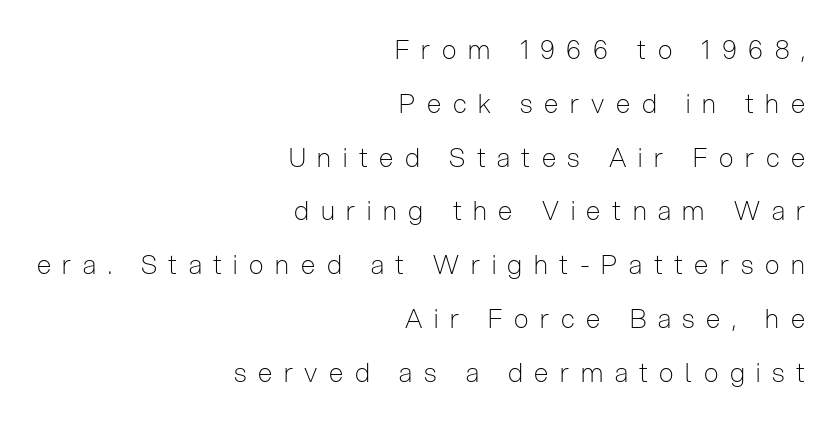
{"italic": "no", "bold": "no", "underline": "no", "align": "right", "line_spacing": "loose", "line_spacing_ratio": 2.07, "letter_spacing": "wide", "letter_spacing_em": 0.45, "glyph_px": 26}
